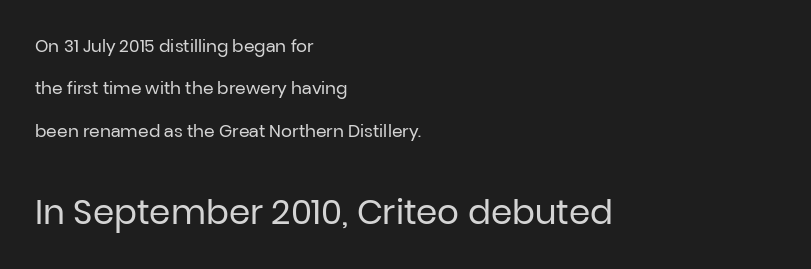
Q: Is the text bold? A: No.
Q: Is the text italic (slanted)? A: No, it is upright.
Q: Is the typeface a serif or a sans-serif typeface? A: Sans-serif.
Q: Is the text underlined? A: No.
Q: How is the paragraph aligned? A: Left-aligned.
Q: Is the spacing between letters normal or unusually wide? A: Normal.
Q: Is the spacing between lines tight, normal or loose? A: Loose.
Q: Which block of text is set in a larger size, the first (top) or the second (bottom)? A: The second (bottom) one.
Q: Width (condensed, normal, or wide)? A: Normal.
Q: Stroke contrast? A: Low.
Q: x-height? A: Medium.
Q: Monospaced? A: No.
